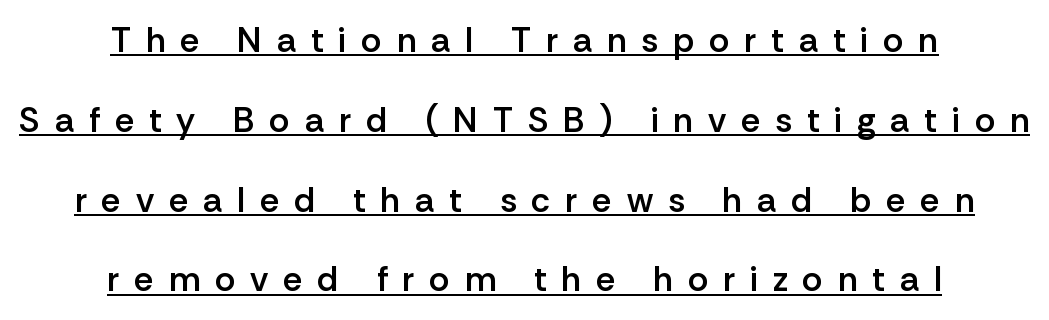
{"serif": "no", "italic": "no", "bold": "semi", "weight": "semibold", "width": "normal", "stroke_contrast": "low", "x_height": "medium", "monospaced": "no", "underline": "yes", "align": "center", "line_spacing": "loose", "line_spacing_ratio": 2.28, "letter_spacing": "wide", "letter_spacing_em": 0.42, "glyph_px": 35}
